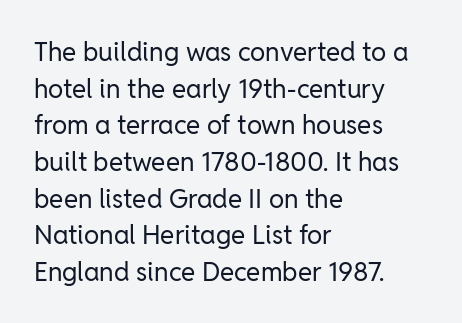
{"italic": "no", "bold": "no", "underline": "no", "align": "left", "line_spacing": "normal", "line_spacing_ratio": 1.41, "letter_spacing": "normal", "letter_spacing_em": 0.0, "glyph_px": 26}
